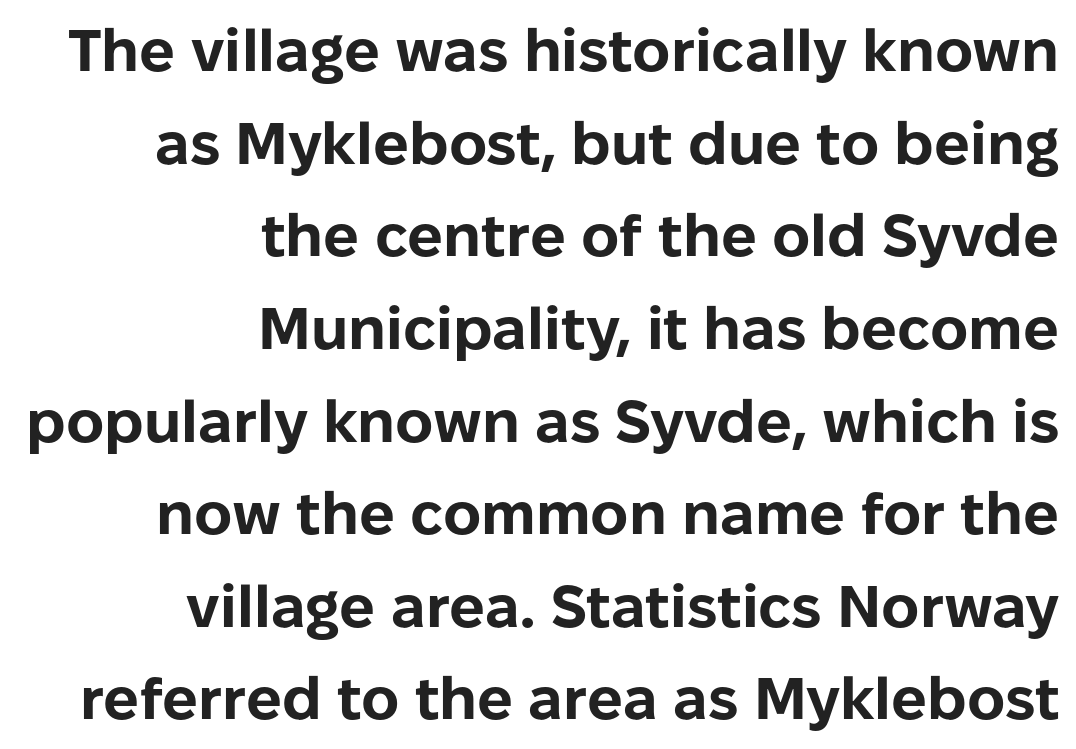
{"serif": "no", "italic": "no", "bold": "yes", "weight": "bold", "width": "normal", "stroke_contrast": "low", "x_height": "medium", "monospaced": "no", "underline": "no", "align": "right", "line_spacing": "normal", "line_spacing_ratio": 1.57, "letter_spacing": "normal", "letter_spacing_em": 0.0, "glyph_px": 59}
